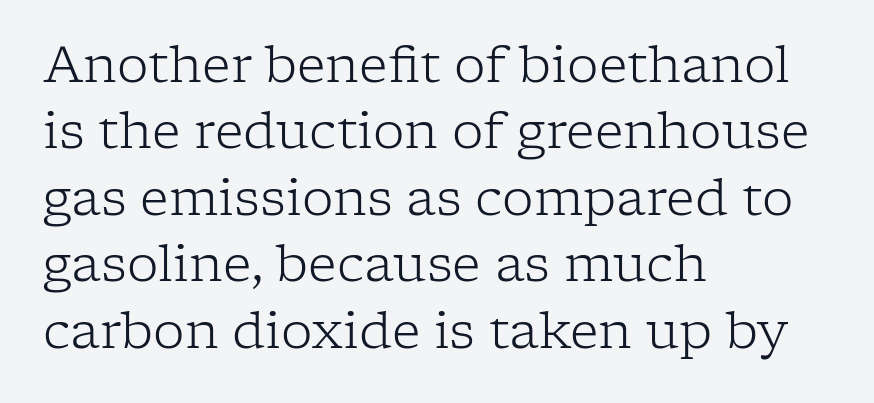
The image shows 50 px light serif type, upright; set left-aligned, normal line spacing (1.33x), normal letter spacing, not underlined; low stroke contrast and a medium x-height.
